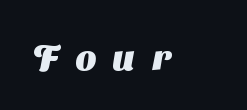
Q: Is the text bold? A: Yes.
Q: Is the typeface a serif or a sans-serif typeface? A: Sans-serif.
Q: Is the text underlined? A: No.
Q: Is the spacing between letters normal or unusually wide? A: Unusually wide.
Q: Width (condensed, normal, or wide)? A: Normal.
Q: Stroke contrast? A: Medium.
Q: x-height? A: Medium.
Q: Monospaced? A: No.
